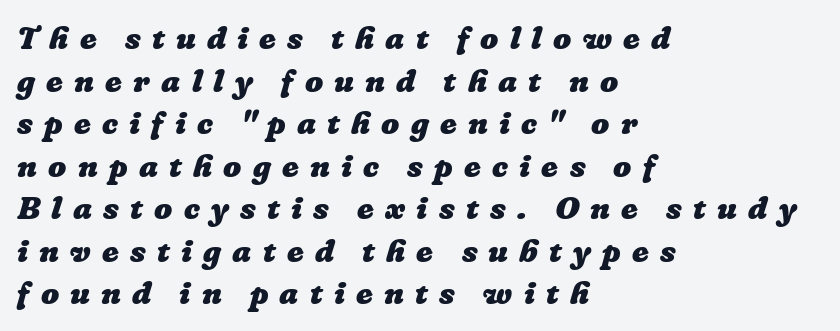
The image shows 32 px heavy type; set left-aligned, normal line spacing (1.33x), unusually wide letter spacing (+0.35 em), not underlined; low stroke contrast and a medium x-height.
